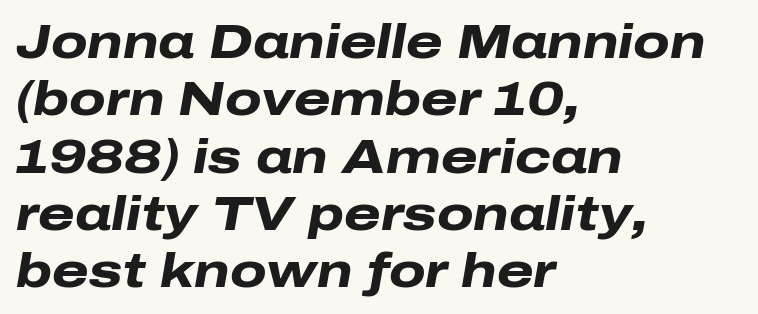
{"italic": "yes", "lean": "right", "slant_degrees": 10, "bold": "yes", "weight": "heavy", "width": "wide", "stroke_contrast": "low", "x_height": "medium", "monospaced": "no", "underline": "no", "align": "left", "line_spacing_ratio": 1.22, "letter_spacing": "normal", "letter_spacing_em": 0.0, "glyph_px": 47}
